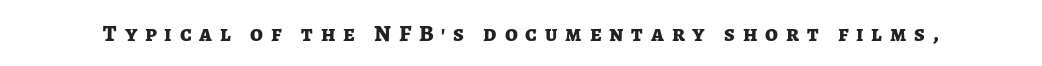
Plenty of ink on the page — the face is bold. The passage shown is not underscored anywhere. Loose tracking; the words dissolve into strings of separated letters. The letters stand upright; this is a roman face.
